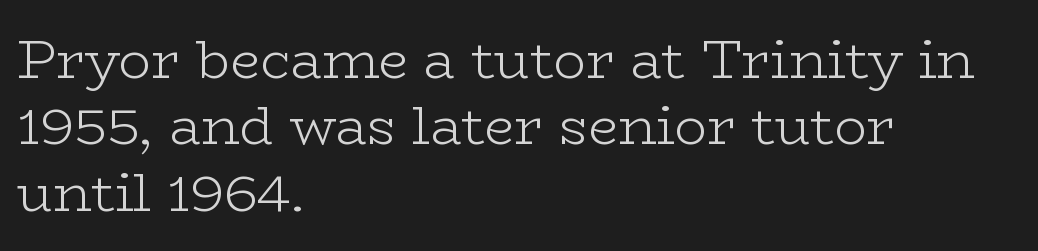
Is this a sans? No — the strokes have serifs. Plain, unruled lines of type. Honestly, the letter spacing is just normal — you wouldn't notice it. Do the characters align in a grid? No, the font is proportional.
